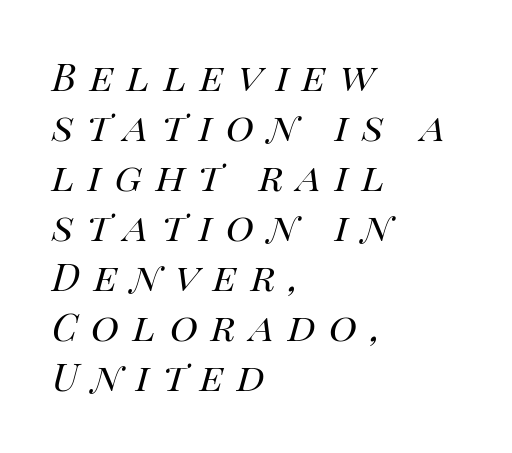
The image shows 48 px regular-weight type, italic (leaning right); set left-aligned, tight line spacing (1.04x), unusually wide letter spacing (+0.28 em), not underlined; high stroke contrast and a large x-height.
